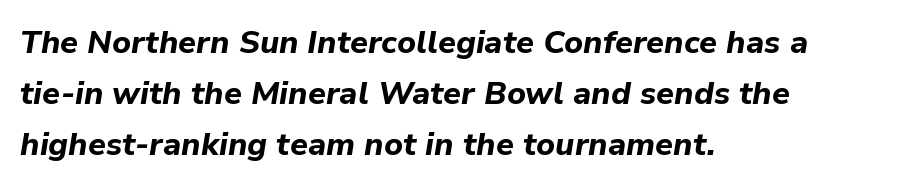
{"italic": "yes", "lean": "right", "slant_degrees": 9, "bold": "yes", "weight": "bold", "width": "normal", "stroke_contrast": "low", "x_height": "medium", "monospaced": "no", "underline": "no", "align": "left", "line_spacing": "normal", "line_spacing_ratio": 1.59, "letter_spacing": "normal", "letter_spacing_em": 0.0, "glyph_px": 32}
